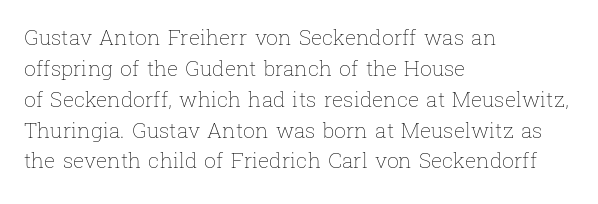
If you drew a line through each stem, it would be perfectly vertical. Leftover space on each line is placed entirely after the last word. The vertical gap from one line to the next is medium. The specimen omits any rule beneath the text block's lines.
